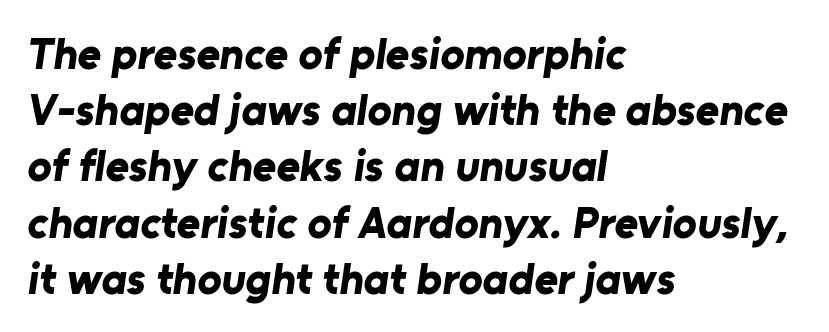
The image shows 45 px bold sans-serif type; set left-aligned, normal line spacing (1.25x), normal letter spacing, not underlined; low stroke contrast and a medium x-height.
